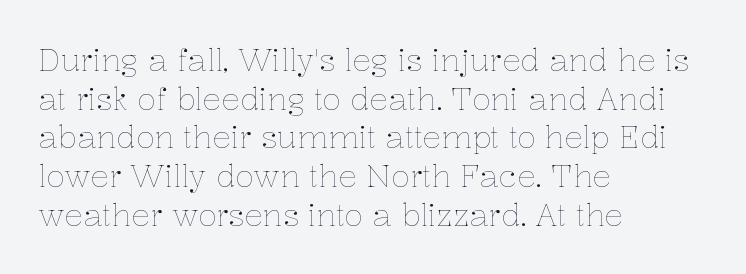
Q: Is the text bold? A: No.
Q: Is the text italic (slanted)? A: No, it is upright.
Q: Is the text underlined? A: No.
Q: How is the paragraph aligned? A: Left-aligned.
Q: Is the spacing between letters normal or unusually wide? A: Normal.
Q: Is the spacing between lines tight, normal or loose? A: Normal.
Q: Width (condensed, normal, or wide)? A: Normal.
Q: Stroke contrast? A: Low.
Q: x-height? A: Medium.
Q: Monospaced? A: No.
